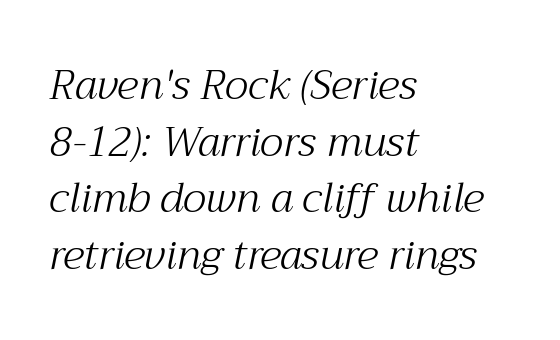
The image shows 41 px light serif type, italic (leaning right); set left-aligned, normal line spacing (1.38x), normal letter spacing, not underlined; medium stroke contrast and a medium x-height.
